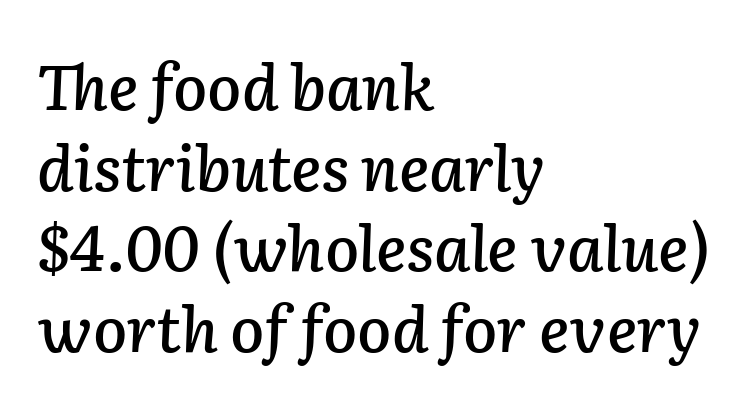
The space directly below the letters is spotless. Characters are canted at an angle relative to the baseline's perpendicular. In terms of leading, this rendering sits right in the middle. This rendering uses left alignment, leaving the right contour irregular.
